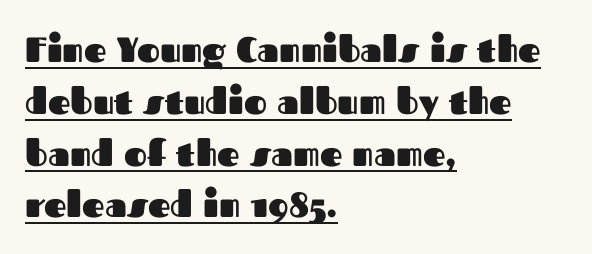
The image shows 35 px heavy sans-serif type, upright; set left-aligned, normal line spacing (1.48x), normal letter spacing, underlined; medium stroke contrast and a medium x-height.
